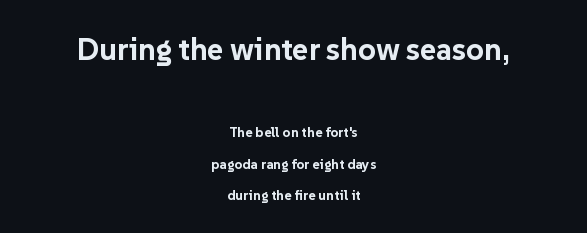
The letters stand upright; this is a roman face. Centered paragraph, ragged on both sides. Beneath every word, the page is bare. Is this a fixed-width face? No — the glyphs have proportional, varying widths. Whoever set this chose breathing room over compactness in the vertical rhythm.
